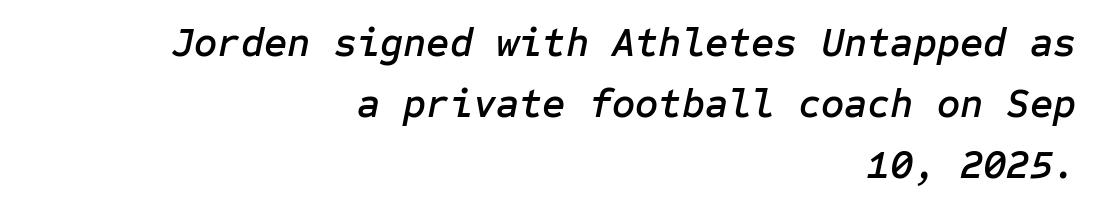
Glyph-to-glyph distance matches everyday printed text. One glance says typical: line gaps are just what's usual. Quick note: italic. Visually the block forms a straight wall on the right and a jagged coastline on the left. Rule under the text: the space is simply empty.
